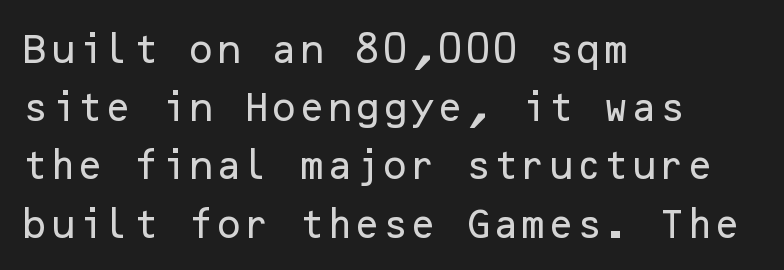
{"serif": "no", "italic": "no", "width": "normal", "stroke_contrast": "low", "x_height": "medium", "underline": "no", "align": "left", "line_spacing_ratio": 1.82, "letter_spacing": "normal", "letter_spacing_em": 0.0, "glyph_px": 32}
